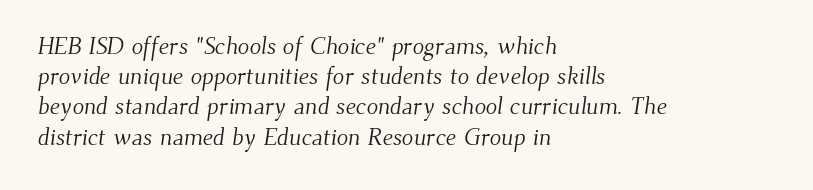
Q: Is the text bold? A: No.
Q: Is the text underlined? A: No.
Q: How is the paragraph aligned? A: Left-aligned.
Q: Is the spacing between letters normal or unusually wide? A: Normal.
Q: Is the spacing between lines tight, normal or loose? A: Normal.
